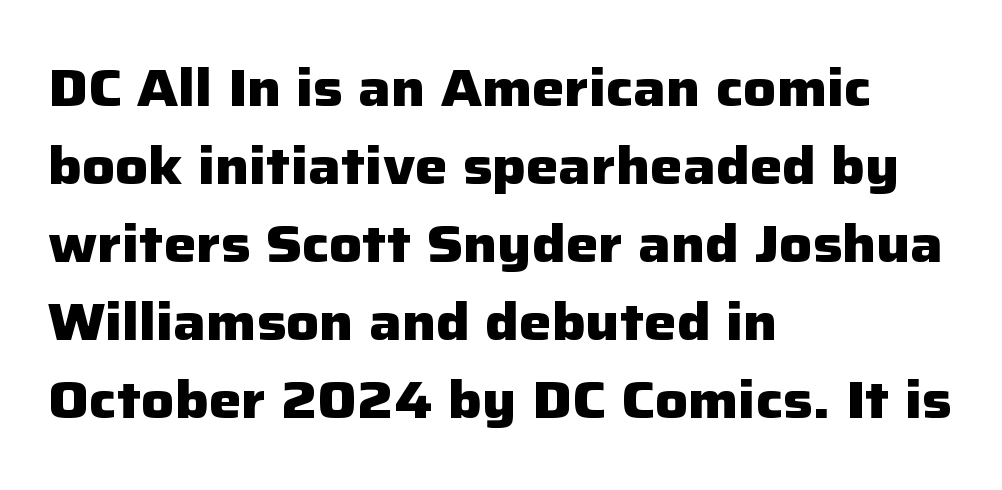
The image shows 51 px heavy sans-serif type, upright; set left-aligned, normal line spacing (1.53x), normal letter spacing, not underlined; low stroke contrast and a medium x-height.
